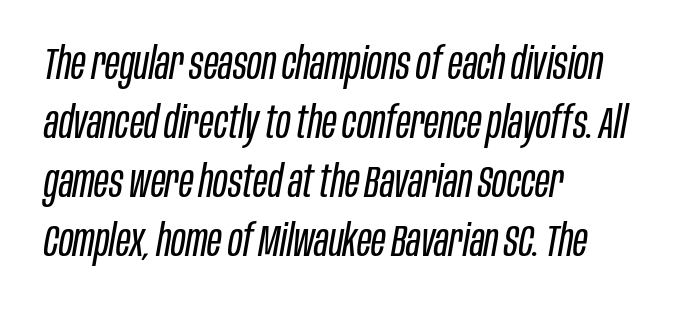
{"italic": "yes", "lean": "right", "slant_degrees": 10, "bold": "no", "weight": "regular", "width": "condensed", "stroke_contrast": "low", "x_height": "large", "monospaced": "no", "underline": "no", "align": "left", "line_spacing": "normal", "line_spacing_ratio": 1.34, "letter_spacing": "normal", "letter_spacing_em": 0.0, "glyph_px": 44}
